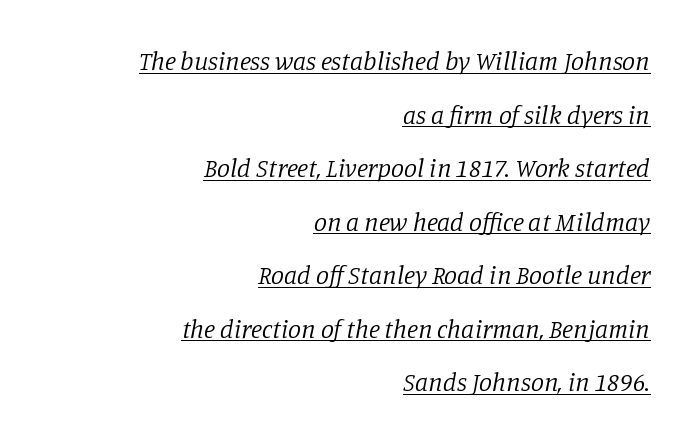
Successive baselines arrive slowly, with a big drop between each. Posture: slanted. The glyphs are accompanied by a horizontal stroke just below them. Short and long lines alike share a common ending point at right.
